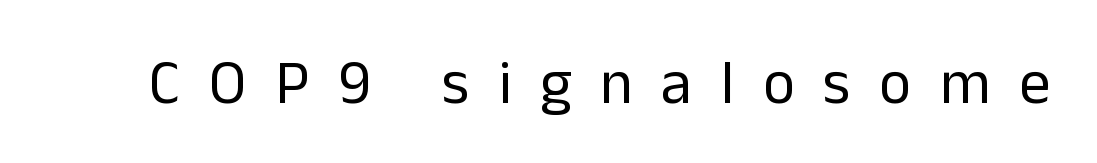
{"serif": "no", "italic": "no", "bold": "no", "weight": "regular", "width": "normal", "stroke_contrast": "low", "x_height": "medium", "monospaced": "no", "underline": "no", "letter_spacing": "wide", "letter_spacing_em": 0.46, "glyph_px": 62}
